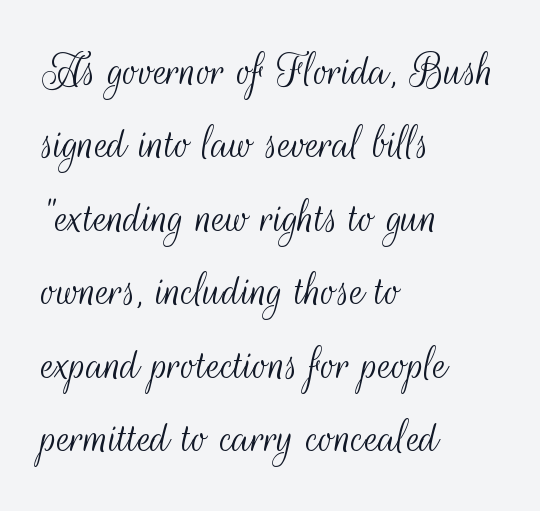
Q: Is the text bold? A: No.
Q: Is the text italic (slanted)? A: Yes.
Q: Is the typeface a serif or a sans-serif typeface? A: Sans-serif.
Q: Is the text underlined? A: No.
Q: How is the paragraph aligned? A: Left-aligned.
Q: Is the spacing between letters normal or unusually wide? A: Normal.
Q: Is the spacing between lines tight, normal or loose? A: Normal.
Q: Width (condensed, normal, or wide)? A: Condensed.
Q: Stroke contrast? A: Medium.
Q: x-height? A: Small.
Q: Monospaced? A: No.
